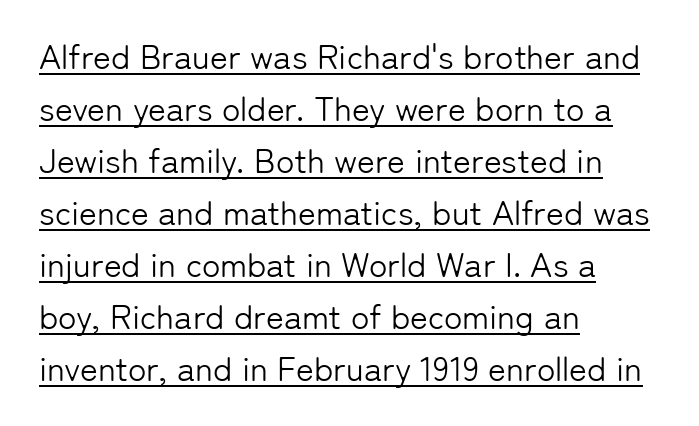
The letters carry no serifs — their stems end cleanly without finishing strokes. The letters stand upright; this is a roman face. On a weight scale, this lands at 450 or below. These lines are rendered in a variable-pitch font. Every row of glyphs begins at an identical x-position on the left. Each line of the rendering has a horizontal stroke beneath the glyphs.
